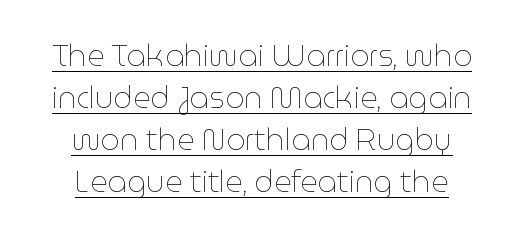
{"italic": "no", "bold": "no", "weight": "thin", "width": "normal", "stroke_contrast": "low", "x_height": "medium", "monospaced": "no", "underline": "yes", "align": "center", "line_spacing": "normal", "line_spacing_ratio": 1.4, "letter_spacing": "normal", "letter_spacing_em": 0.0, "glyph_px": 30}
